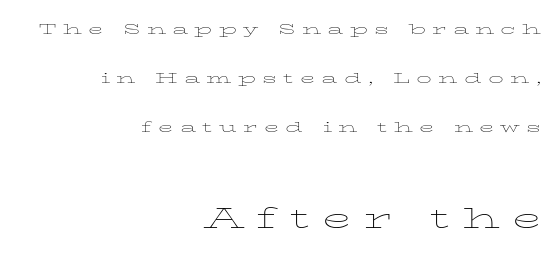
Ink coverage per letter is moderate at most. This is the regular roman posture of the typeface. Quick note: underline off. Bigger letters appear in the bottom chunk; the top chunk is reduced. The lines in this sample share a right terminus and differ only in where they begin. Here the glyphs are tracked loosely, breaking word shapes into spaced letters.
